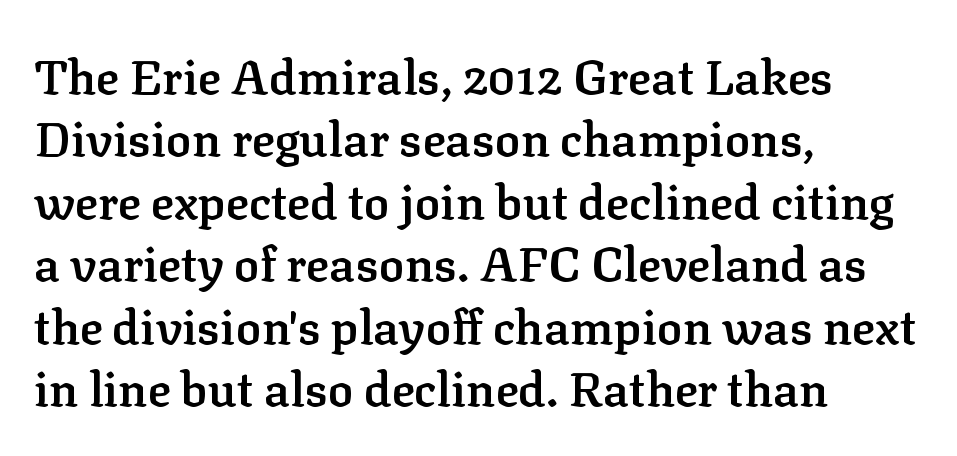
{"serif": "yes", "italic": "no", "bold": "semi", "weight": "semibold", "width": "normal", "stroke_contrast": "low", "x_height": "medium", "monospaced": "no", "underline": "no", "align": "left", "line_spacing": "normal", "line_spacing_ratio": 1.3, "letter_spacing": "normal", "letter_spacing_em": 0.0, "glyph_px": 48}
